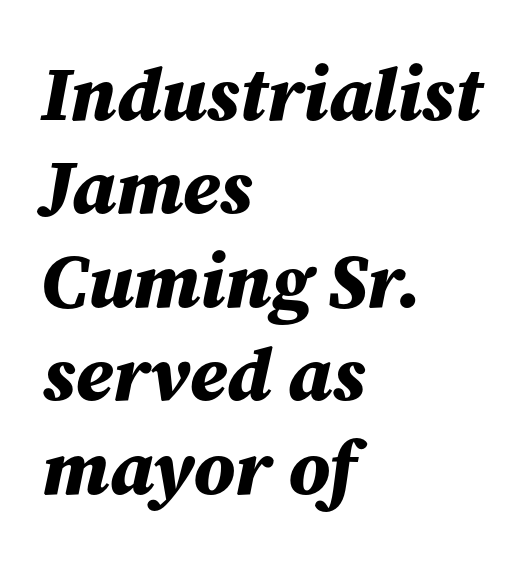
The image shows 76 px bold type, italic (leaning right); set left-aligned, line spacing 1.23x, normal letter spacing, not underlined; medium stroke contrast and a medium x-height.
